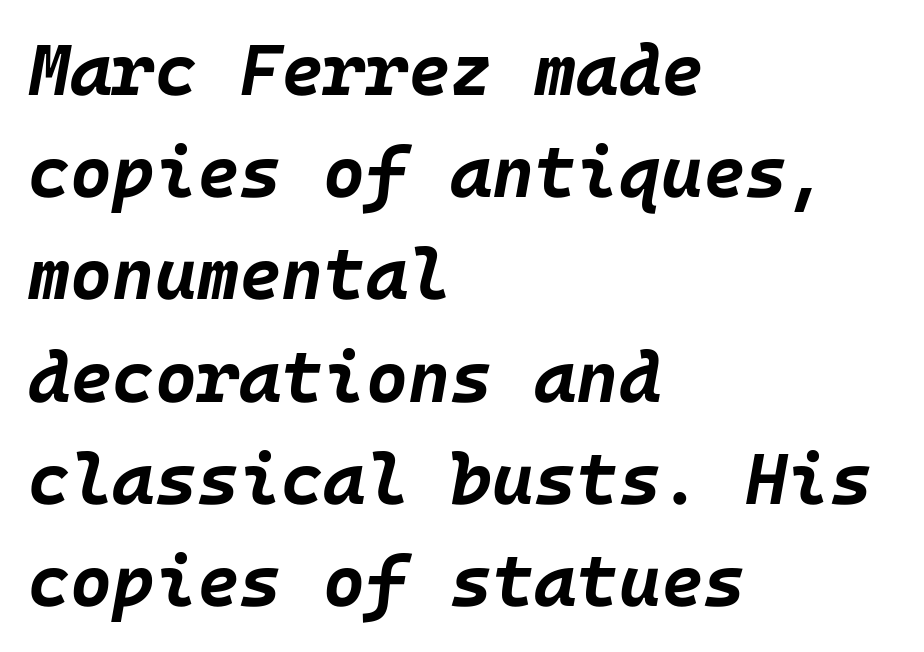
The image shows 72 px bold type, italic (leaning right); set left-aligned, normal line spacing (1.42x), normal letter spacing, not underlined; low stroke contrast and a large x-height.
